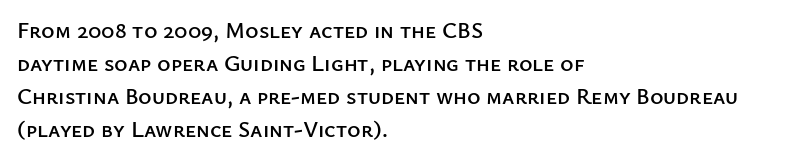
Q: Is the text italic (slanted)? A: No, it is upright.
Q: Is the text underlined? A: No.
Q: How is the paragraph aligned? A: Left-aligned.
Q: Is the spacing between letters normal or unusually wide? A: Normal.
Q: Is the spacing between lines tight, normal or loose? A: Normal.
